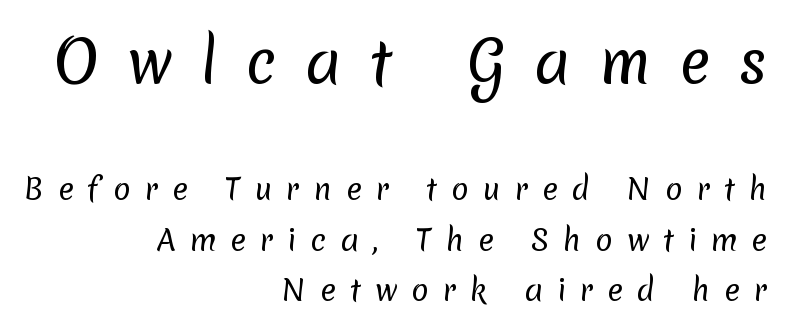
Q: Is the text bold? A: No.
Q: Is the typeface a serif or a sans-serif typeface? A: Sans-serif.
Q: Is the text underlined? A: No.
Q: How is the paragraph aligned? A: Right-aligned.
Q: Is the spacing between letters normal or unusually wide? A: Unusually wide.
Q: Which block of text is set in a larger size, the first (top) or the second (bottom)? A: The first (top) one.
Q: Width (condensed, normal, or wide)? A: Normal.
Q: Stroke contrast? A: Low.
Q: x-height? A: Medium.
Q: Monospaced? A: No.
